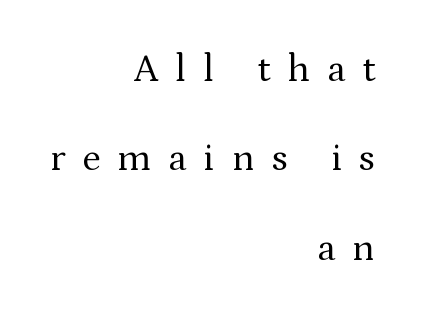
The image shows 38 px regular-weight serif type, upright; set right-aligned, loose line spacing (2.35x), unusually wide letter spacing (+0.45 em), not underlined; medium stroke contrast and a medium x-height.
